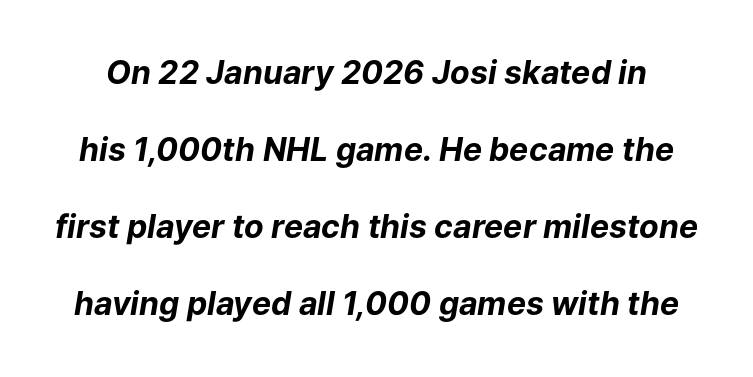
The image shows 32 px bold type, italic (leaning right); set loose line spacing (2.41x), normal letter spacing, not underlined; low stroke contrast and a medium x-height.
